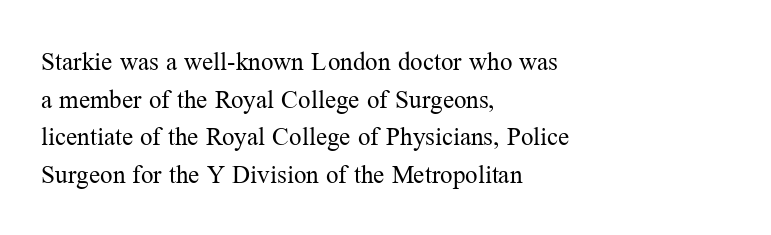
The face used here is rendered with its standard letterfit. Just letters on the line, the space beneath them empty. Caption: face not bold, strokes unweighted. Line spacing here is normal.
